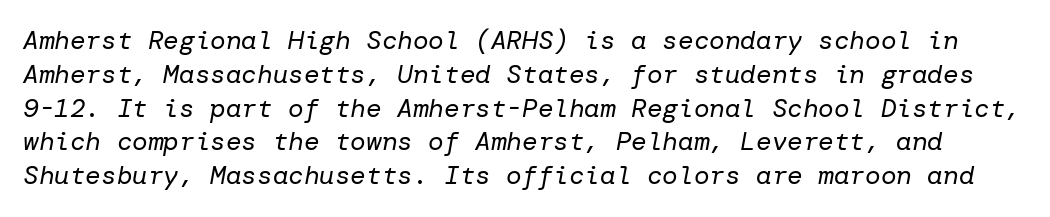
Q: Is the text bold? A: No.
Q: Is the text italic (slanted)? A: Yes, it leans right by about 10 degrees.
Q: Is the text underlined? A: No.
Q: Is the spacing between letters normal or unusually wide? A: Normal.
Q: Is the spacing between lines tight, normal or loose? A: Normal.
